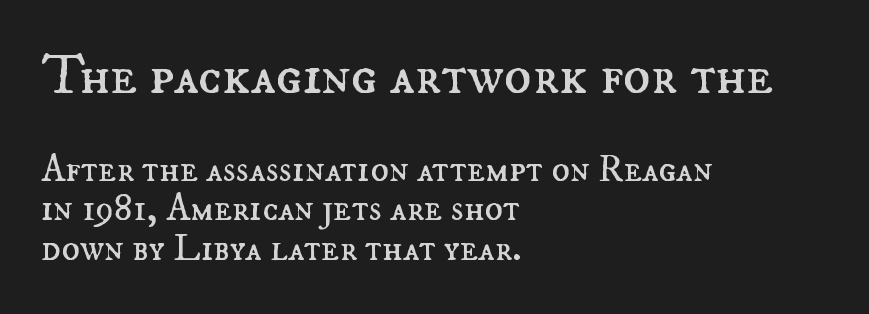
Q: Is the text bold? A: No.
Q: Is the text italic (slanted)? A: No, it is upright.
Q: Is the text underlined? A: No.
Q: How is the paragraph aligned? A: Left-aligned.
Q: Is the spacing between letters normal or unusually wide? A: Normal.
Q: Is the spacing between lines tight, normal or loose? A: Tight.
Q: Which block of text is set in a larger size, the first (top) or the second (bottom)? A: The first (top) one.
Q: Width (condensed, normal, or wide)? A: Normal.
Q: Stroke contrast? A: Medium.
Q: x-height? A: Small.
Q: Monospaced? A: No.
